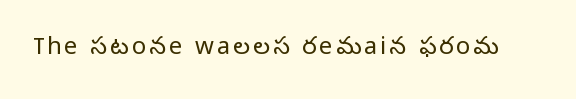
{"italic": "no", "bold": "no", "underline": "no", "glyph_px": 24}
